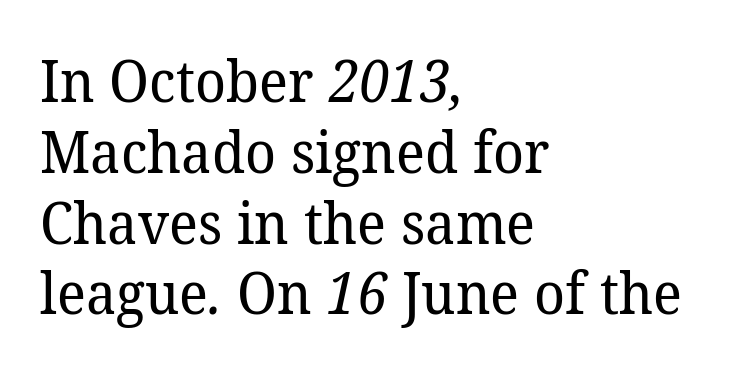
Q: Is the text bold? A: No.
Q: Is the typeface a serif or a sans-serif typeface? A: Serif.
Q: Is the text underlined? A: No.
Q: How is the paragraph aligned? A: Left-aligned.
Q: Is the spacing between letters normal or unusually wide? A: Normal.
Q: Width (condensed, normal, or wide)? A: Normal.
Q: Stroke contrast? A: Low.
Q: x-height? A: Medium.
Q: Monospaced? A: No.
